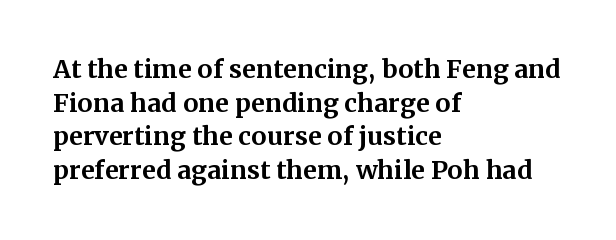
Q: Is the text bold? A: Yes.
Q: Is the text italic (slanted)? A: No, it is upright.
Q: Is the text underlined? A: No.
Q: How is the paragraph aligned? A: Left-aligned.
Q: Is the spacing between letters normal or unusually wide? A: Normal.
Q: Is the spacing between lines tight, normal or loose? A: Normal.
